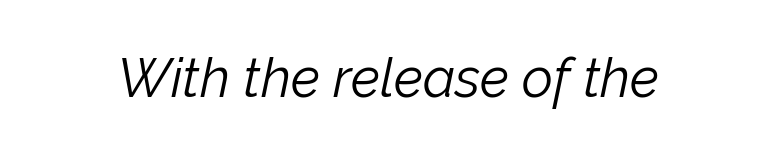
Q: Is the text bold? A: No.
Q: Is the text italic (slanted)? A: Yes, it leans right by about 12 degrees.
Q: Is the text underlined? A: No.
Q: Is the spacing between letters normal or unusually wide? A: Normal.
Q: Width (condensed, normal, or wide)? A: Normal.
Q: Stroke contrast? A: Low.
Q: x-height? A: Medium.
Q: Monospaced? A: No.
